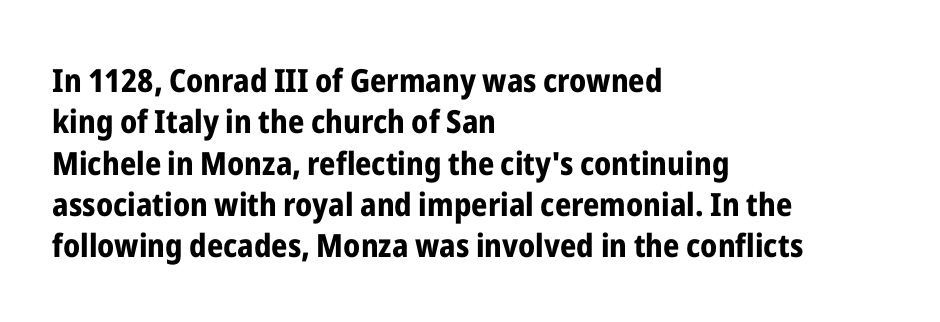
The image shows 32 px bold, condensed sans-serif type, upright; set left-aligned, normal line spacing (1.29x), normal letter spacing, not underlined; low stroke contrast and a medium x-height.
